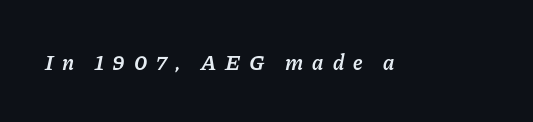
{"italic": "yes", "lean": "right", "slant_degrees": 11, "bold": "semi", "underline": "no", "letter_spacing": "wide", "letter_spacing_em": 0.4, "glyph_px": 22}
